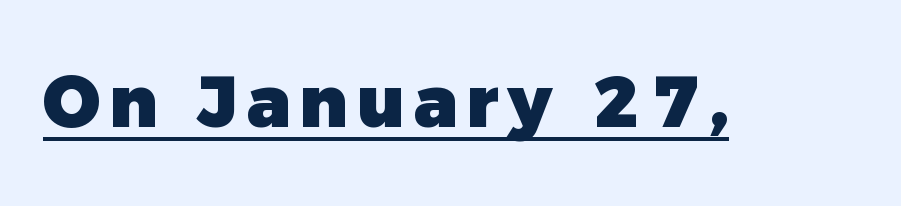
The image shows 71 px heavy sans-serif type; set underlined; a medium x-height.
